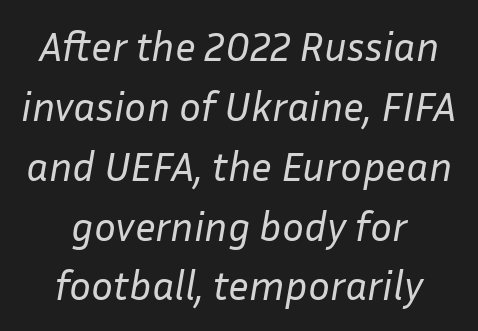
Q: Is the text bold? A: No.
Q: Is the text italic (slanted)? A: Yes, it leans right by about 10 degrees.
Q: Is the text underlined? A: No.
Q: How is the paragraph aligned? A: Centered.
Q: Is the spacing between letters normal or unusually wide? A: Normal.
Q: Is the spacing between lines tight, normal or loose? A: Normal.
Q: Width (condensed, normal, or wide)? A: Normal.
Q: Stroke contrast? A: Low.
Q: x-height? A: Medium.
Q: Monospaced? A: No.
